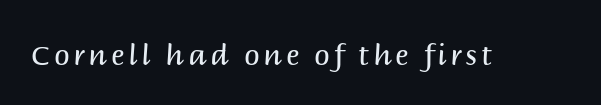
Q: Is the text bold? A: No.
Q: Is the text italic (slanted)? A: Yes.
Q: Is the typeface a serif or a sans-serif typeface? A: Sans-serif.
Q: Is the text underlined? A: No.
Q: Width (condensed, normal, or wide)? A: Normal.
Q: Stroke contrast? A: Medium.
Q: x-height? A: Large.
Q: Monospaced? A: No.
